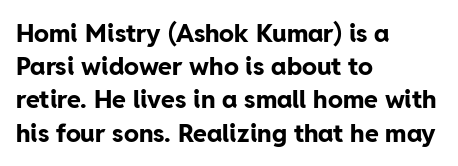
The image shows 25 px bold type, upright; set left-aligned, normal line spacing (1.33x), normal letter spacing, not underlined.
